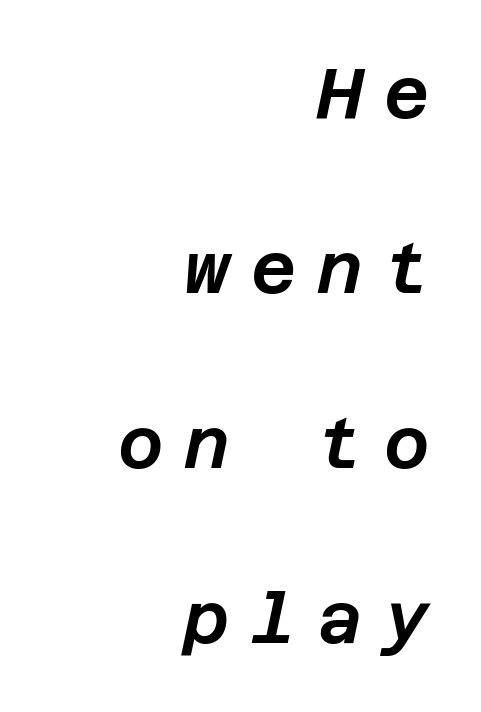
{"italic": "yes", "lean": "right", "slant_degrees": 12, "width": "normal", "stroke_contrast": "low", "x_height": "large", "underline": "no", "align": "right", "line_spacing": "loose", "line_spacing_ratio": 2.5, "letter_spacing": "wide", "letter_spacing_em": 0.3, "glyph_px": 70}
